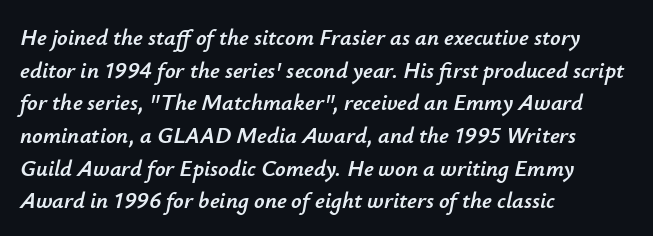
Q: Is the text italic (slanted)? A: Yes, it leans right by about 12 degrees.
Q: Is the text underlined? A: No.
Q: How is the paragraph aligned? A: Left-aligned.
Q: Is the spacing between letters normal or unusually wide? A: Normal.
Q: Is the spacing between lines tight, normal or loose? A: Normal.
